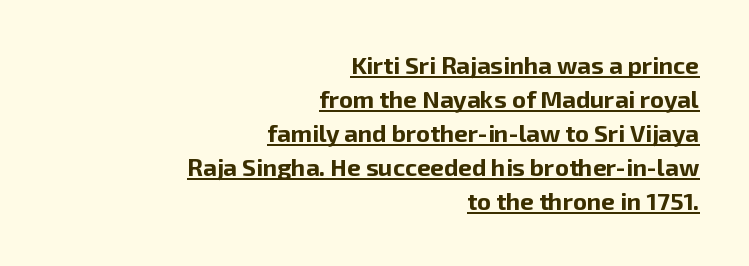
The image shows 24 px bold type, upright; set right-aligned, normal line spacing (1.42x), normal letter spacing, underlined.
